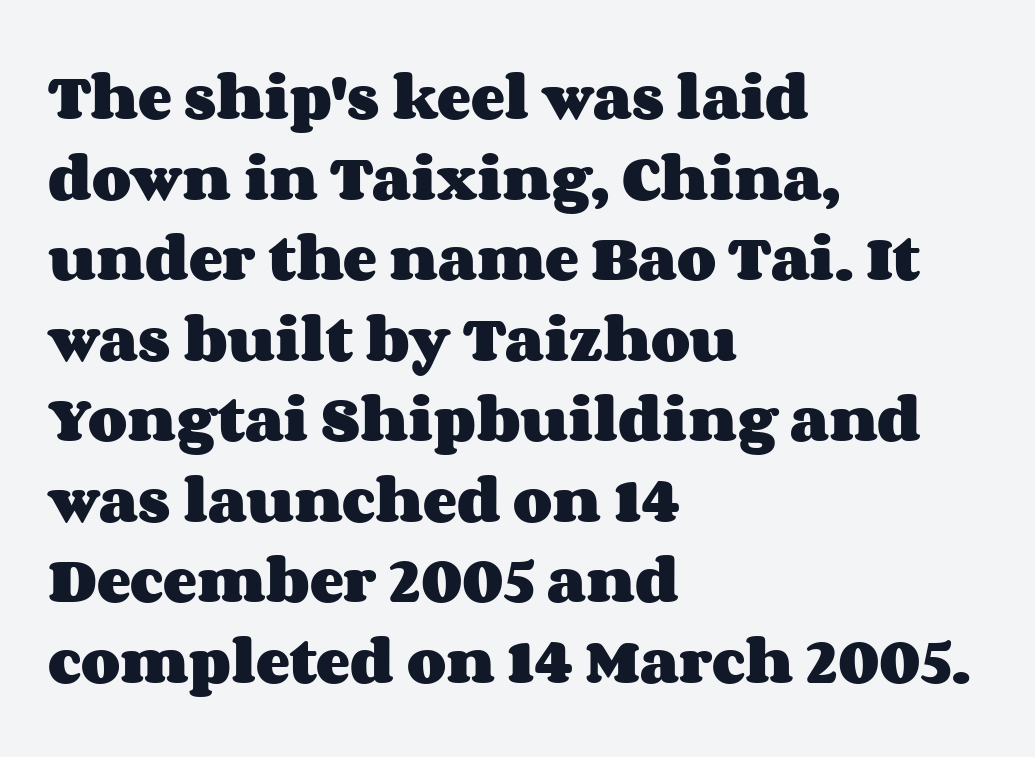
{"italic": "no", "bold": "yes", "weight": "heavy", "width": "wide", "stroke_contrast": "medium", "x_height": "large", "monospaced": "no", "underline": "no", "align": "left", "line_spacing": "normal", "line_spacing_ratio": 1.58, "letter_spacing": "normal", "letter_spacing_em": 0.0, "glyph_px": 51}
